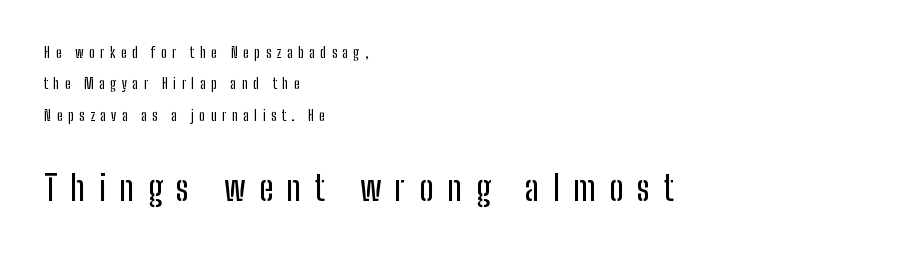
Q: Is the text italic (slanted)? A: No, it is upright.
Q: Is the typeface a serif or a sans-serif typeface? A: Sans-serif.
Q: Is the text underlined? A: No.
Q: How is the paragraph aligned? A: Left-aligned.
Q: Is the spacing between letters normal or unusually wide? A: Unusually wide.
Q: Is the spacing between lines tight, normal or loose? A: Loose.
Q: Which block of text is set in a larger size, the first (top) or the second (bottom)? A: The second (bottom) one.
Q: Width (condensed, normal, or wide)? A: Condensed.
Q: Stroke contrast? A: Low.
Q: x-height? A: Medium.
Q: Monospaced? A: No.
